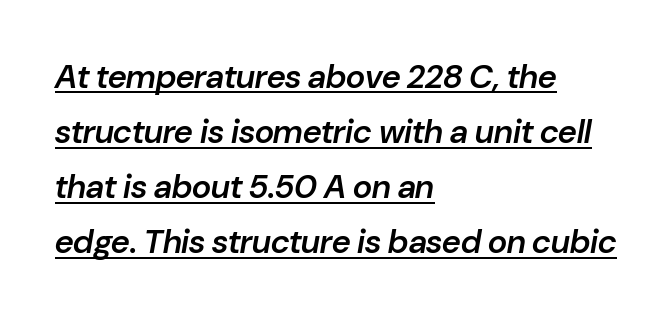
Q: Is the text bold? A: Semi-bold.
Q: Is the text italic (slanted)? A: Yes, it leans right by about 10 degrees.
Q: Is the text underlined? A: Yes.
Q: How is the paragraph aligned? A: Left-aligned.
Q: Is the spacing between letters normal or unusually wide? A: Normal.
Q: Is the spacing between lines tight, normal or loose? A: Normal.
Q: Width (condensed, normal, or wide)? A: Normal.
Q: Stroke contrast? A: Low.
Q: x-height? A: Medium.
Q: Monospaced? A: No.
